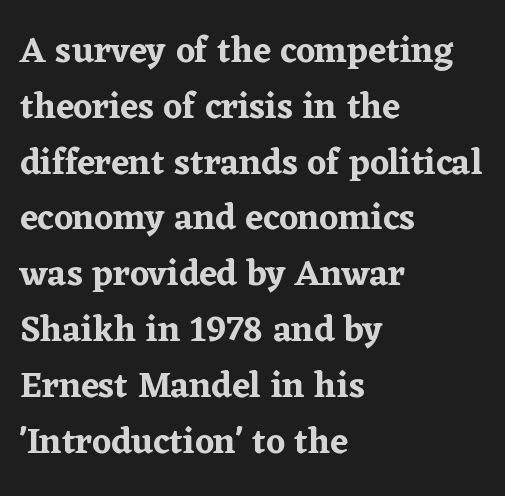
Q: Is the text italic (slanted)? A: No, it is upright.
Q: Is the typeface a serif or a sans-serif typeface? A: Serif.
Q: Is the text underlined? A: No.
Q: How is the paragraph aligned? A: Left-aligned.
Q: Is the spacing between letters normal or unusually wide? A: Normal.
Q: Is the spacing between lines tight, normal or loose? A: Normal.
Q: Width (condensed, normal, or wide)? A: Normal.
Q: Stroke contrast? A: Low.
Q: x-height? A: Medium.
Q: Monospaced? A: No.
